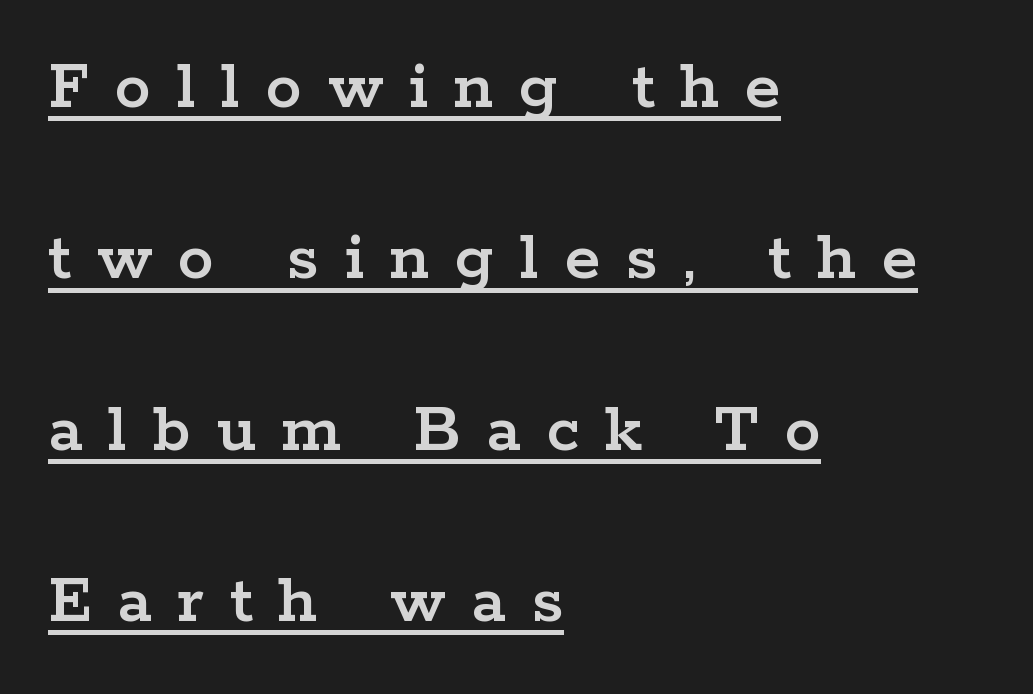
{"serif": "yes", "italic": "no", "width": "wide", "stroke_contrast": "low", "x_height": "medium", "monospaced": "no", "underline": "yes", "align": "left", "line_spacing": "loose", "line_spacing_ratio": 2.38, "letter_spacing": "wide", "letter_spacing_em": 0.36, "glyph_px": 72}
